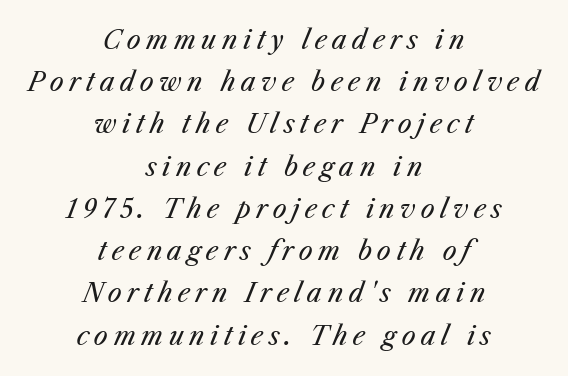
{"italic": "yes", "lean": "right", "slant_degrees": 25, "bold": "no", "underline": "no", "align": "center", "line_spacing": "normal", "line_spacing_ratio": 1.69, "letter_spacing": "wide", "letter_spacing_em": 0.21, "glyph_px": 25}
